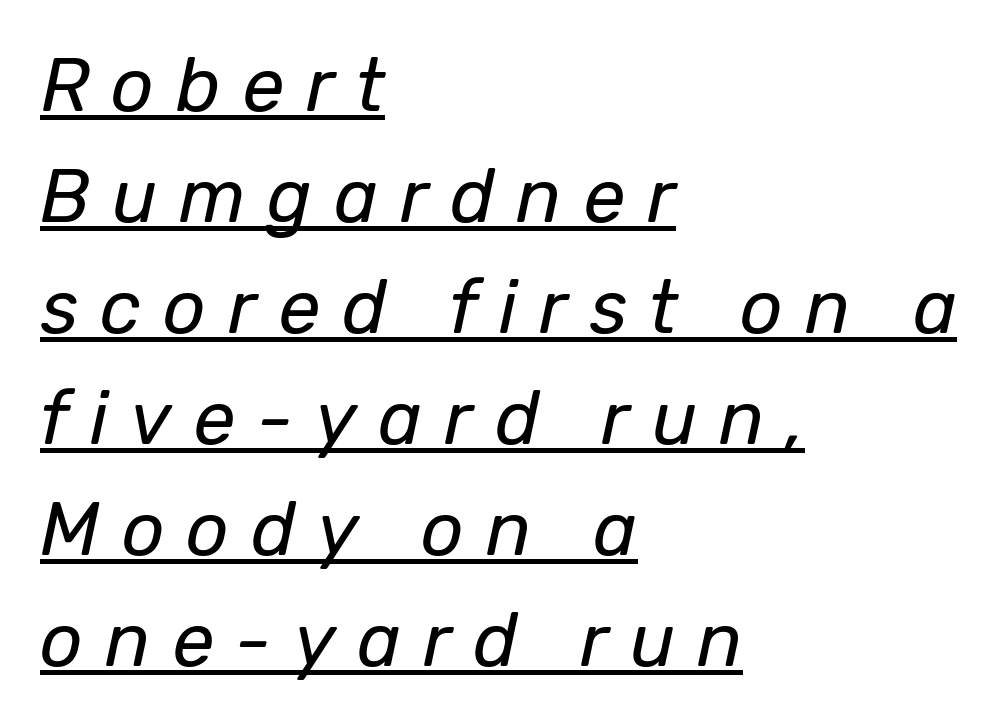
The image shows 75 px regular-weight type, italic (leaning right); set left-aligned, normal line spacing (1.48x), unusually wide letter spacing (+0.29 em), underlined; low stroke contrast and a medium x-height.
